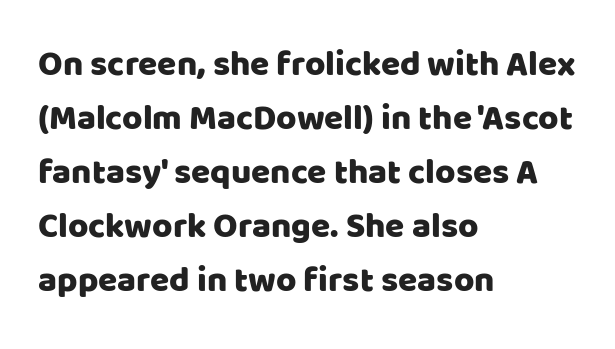
The image shows 35 px sans-serif type, upright; set left-aligned, normal line spacing (1.54x), normal letter spacing, not underlined; low stroke contrast and a large x-height.
